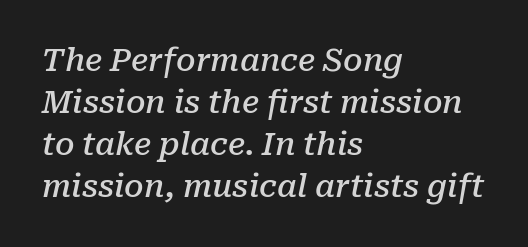
Q: Is the text bold? A: Semi-bold.
Q: Is the text italic (slanted)? A: Yes, it leans right by about 10 degrees.
Q: Is the typeface a serif or a sans-serif typeface? A: Serif.
Q: Is the text underlined? A: No.
Q: How is the paragraph aligned? A: Left-aligned.
Q: Is the spacing between letters normal or unusually wide? A: Normal.
Q: Is the spacing between lines tight, normal or loose? A: Normal.
Q: Width (condensed, normal, or wide)? A: Normal.
Q: Stroke contrast? A: Low.
Q: x-height? A: Medium.
Q: Monospaced? A: No.
